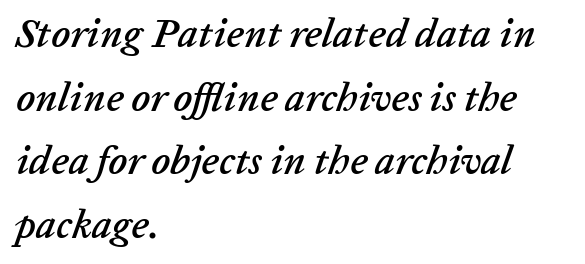
The image shows 40 px text type, italic (leaning right); set left-aligned, normal line spacing (1.59x), normal letter spacing, not underlined; low stroke contrast and a medium x-height.
